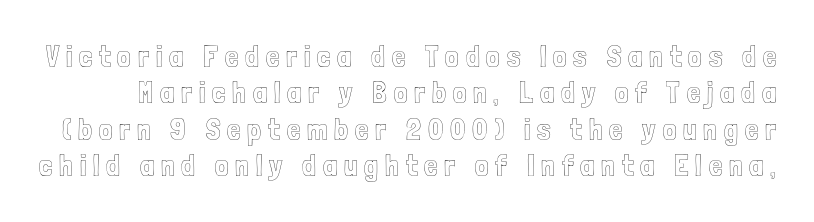
The foot of each line stays bare and open. The letters advance in unequal steps, a hallmark of proportional type. Tall strokes in this sample are plumb rather than angled. Glyph-to-glyph distance is far greater than everyday printed text.
